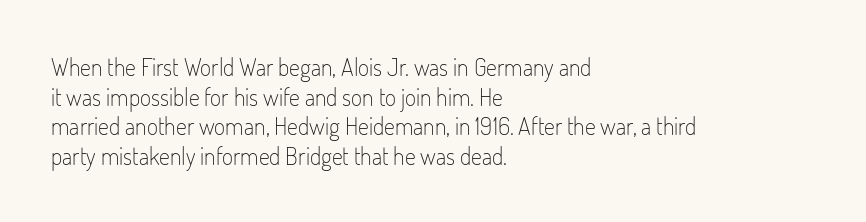
Q: Is the text bold? A: No.
Q: Is the text italic (slanted)? A: No, it is upright.
Q: Is the text underlined? A: No.
Q: How is the paragraph aligned? A: Left-aligned.
Q: Is the spacing between letters normal or unusually wide? A: Normal.
